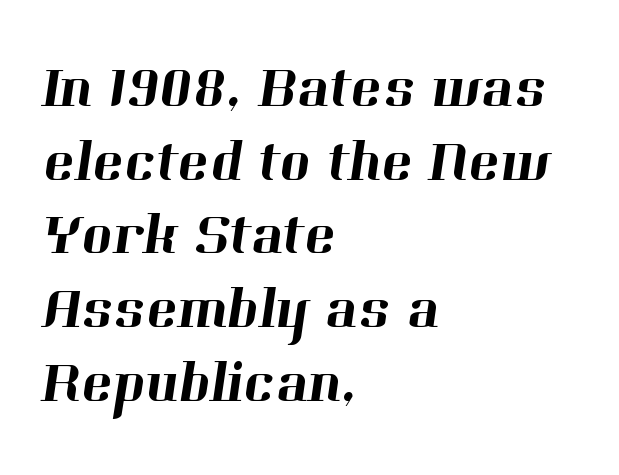
The image shows 59 px serif type; set left-aligned, normal line spacing (1.25x), normal letter spacing, not underlined; high stroke contrast and a medium x-height.
